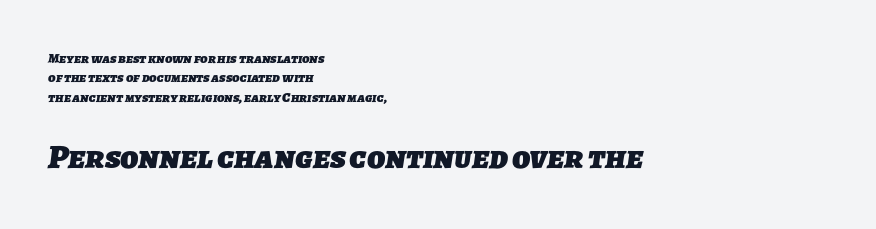
{"serif": "no", "bold": "yes", "weight": "heavy", "width": "normal", "stroke_contrast": "low", "x_height": "medium", "monospaced": "no", "underline": "no", "align": "left", "line_spacing": "normal", "line_spacing_ratio": 1.38, "letter_spacing": "normal", "letter_spacing_em": 0.0, "larger_block": "second", "size_ratio": 2.43, "glyph_px": 34}
